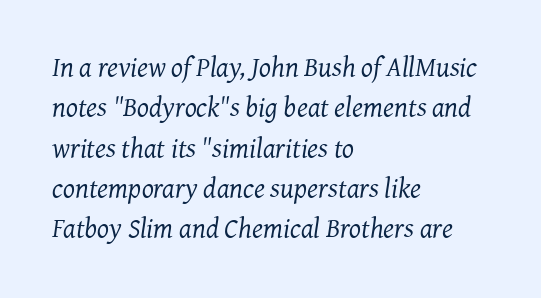
The image shows 28 px regular-weight serif type, italic (leaning right); set left-aligned, normal line spacing (1.44x), normal letter spacing, not underlined; medium stroke contrast and a medium x-height.
